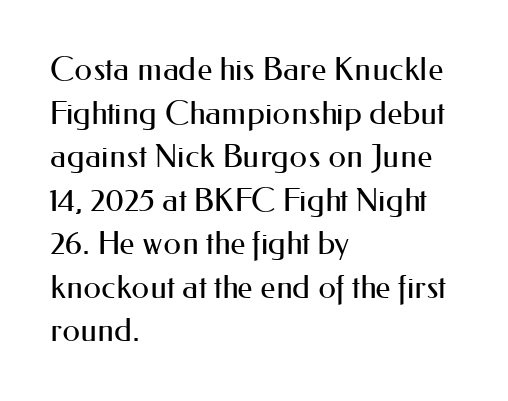
Varying glyph widths throughout — classic text-font behaviour. A typesetter would mark this as roman, not italic. The face looks like a standard text weight, possibly lighter. The type is set solid horizontally, with unmodified tracking. Interline gaps are of average width in this sample. The compositor pushed each line to the left boundary.
